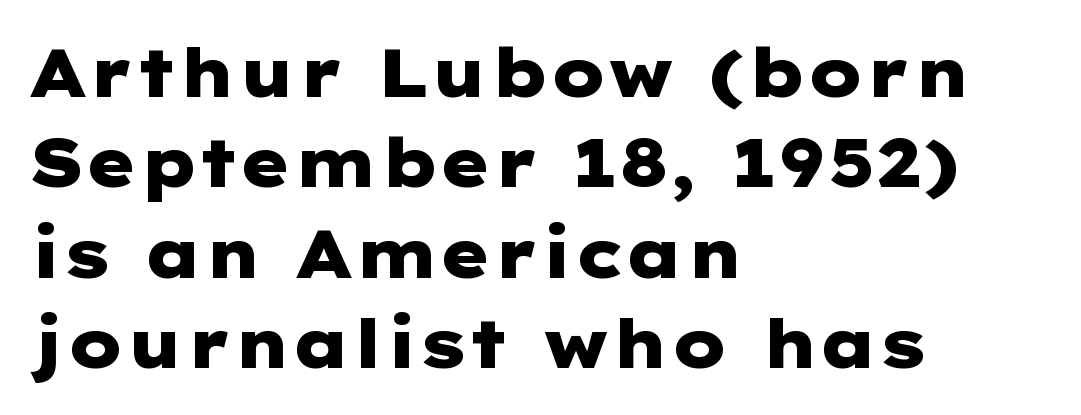
The baseline area is clear. The font is running at its bold setting. Tracking value appears to be zero — textbook default spacing. This sample uses a sans-serif face.
